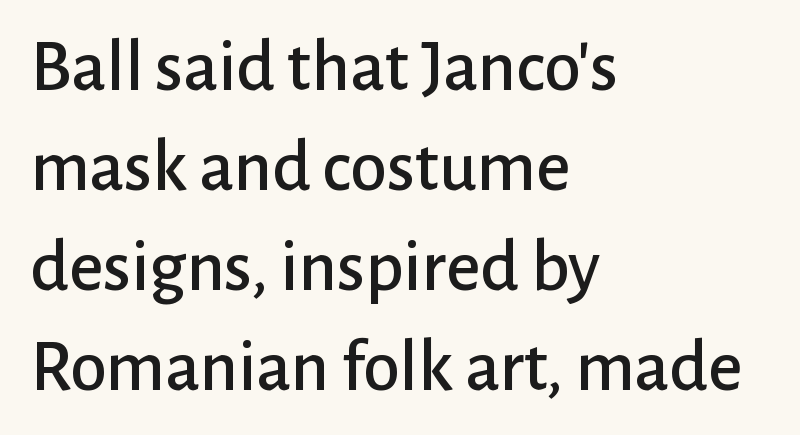
{"serif": "no", "italic": "no", "width": "normal", "stroke_contrast": "low", "x_height": "medium", "monospaced": "no", "underline": "no", "align": "left", "line_spacing": "normal", "line_spacing_ratio": 1.35, "letter_spacing": "normal", "letter_spacing_em": 0.0, "glyph_px": 74}
